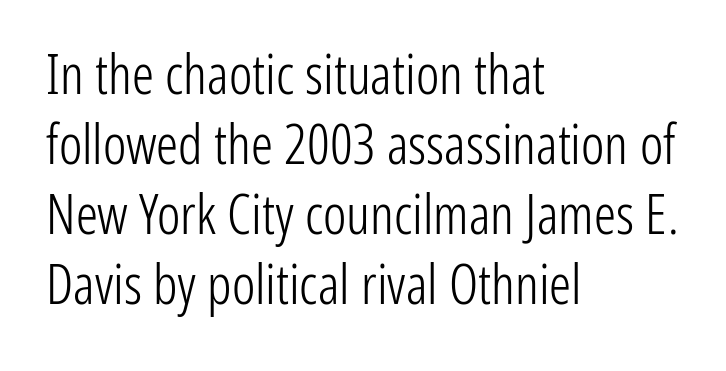
{"serif": "no", "italic": "no", "bold": "no", "weight": "light", "width": "condensed", "stroke_contrast": "low", "x_height": "medium", "monospaced": "no", "underline": "no", "align": "left", "line_spacing": "normal", "line_spacing_ratio": 1.27, "letter_spacing": "normal", "letter_spacing_em": 0.0, "glyph_px": 55}
